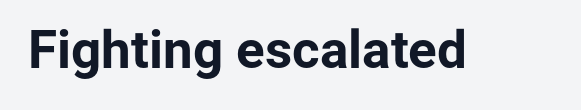
Nobody touched the tracking dial on this one. Character widths vary here, with narrow letters taking less room than wide ones. Heft: maximum for text — a bold. To sum up the face: it is a sans, with no serifs. Unmarked baselines from the first word to the last.
